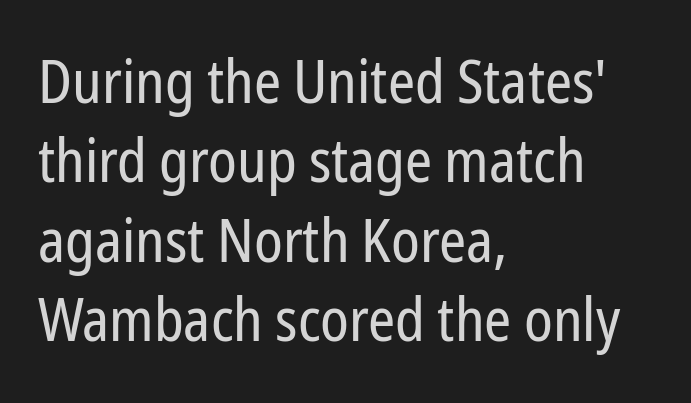
Q: Is the text bold? A: No.
Q: Is the text italic (slanted)? A: No, it is upright.
Q: Is the typeface a serif or a sans-serif typeface? A: Sans-serif.
Q: Is the text underlined? A: No.
Q: How is the paragraph aligned? A: Left-aligned.
Q: Is the spacing between letters normal or unusually wide? A: Normal.
Q: Is the spacing between lines tight, normal or loose? A: Normal.
Q: Width (condensed, normal, or wide)? A: Condensed.
Q: Stroke contrast? A: Low.
Q: x-height? A: Medium.
Q: Monospaced? A: No.
